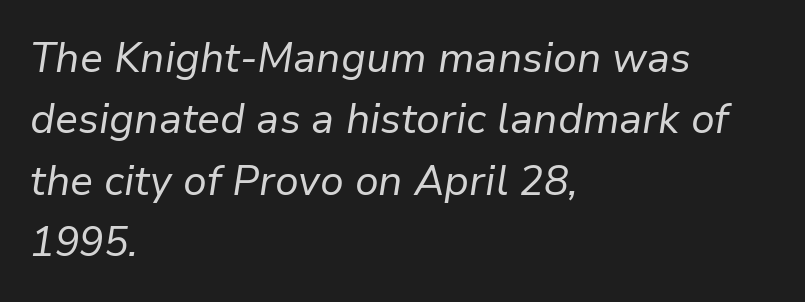
{"italic": "yes", "lean": "right", "slant_degrees": 9, "bold": "no", "weight": "regular", "width": "normal", "stroke_contrast": "low", "x_height": "medium", "monospaced": "no", "underline": "no", "align": "left", "line_spacing": "normal", "line_spacing_ratio": 1.5, "letter_spacing": "normal", "letter_spacing_em": 0.0, "glyph_px": 41}
